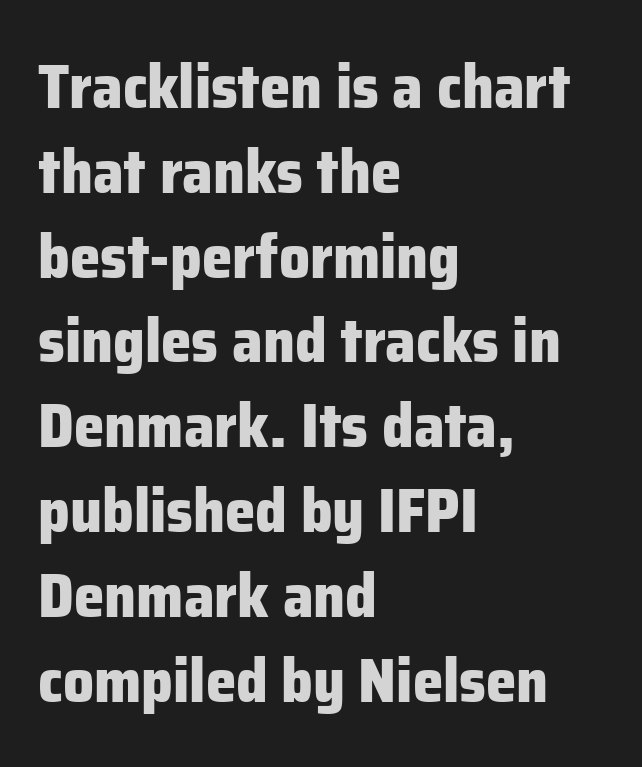
Q: Is the text bold? A: Yes.
Q: Is the text italic (slanted)? A: No, it is upright.
Q: Is the typeface a serif or a sans-serif typeface? A: Sans-serif.
Q: Is the text underlined? A: No.
Q: How is the paragraph aligned? A: Left-aligned.
Q: Is the spacing between letters normal or unusually wide? A: Normal.
Q: Is the spacing between lines tight, normal or loose? A: Normal.
Q: Width (condensed, normal, or wide)? A: Normal.
Q: Stroke contrast? A: Low.
Q: x-height? A: Medium.
Q: Monospaced? A: No.
